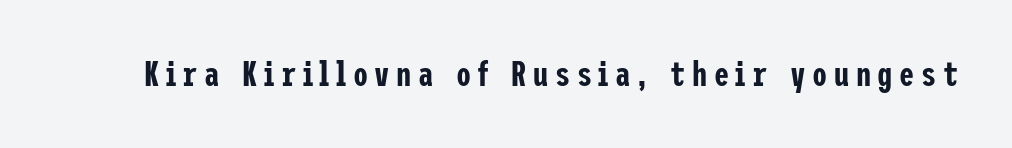
{"serif": "no", "italic": "no", "width": "condensed", "stroke_contrast": "low", "x_height": "medium", "underline": "no", "glyph_px": 34}
